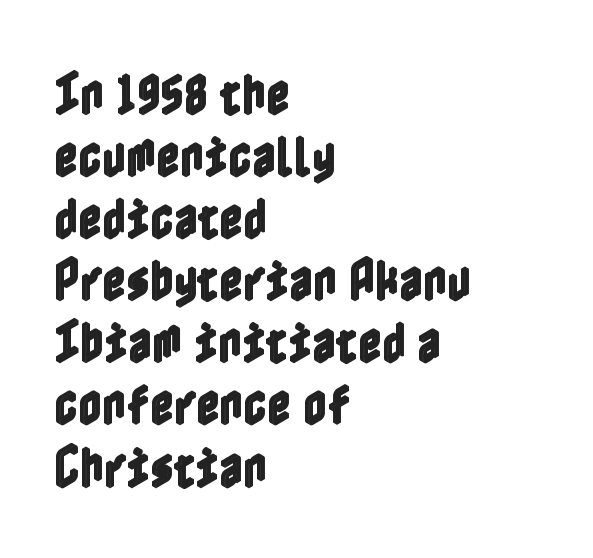
The image shows 46 px condensed type, upright; set left-aligned, normal line spacing (1.35x), normal letter spacing, not underlined; a medium x-height.
